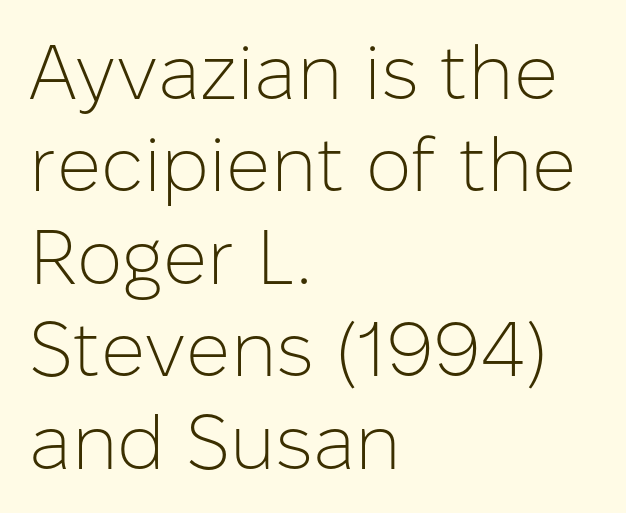
The image shows 77 px light sans-serif type, upright; set left-aligned, line spacing 1.2x, normal letter spacing, not underlined; low stroke contrast and a medium x-height.
